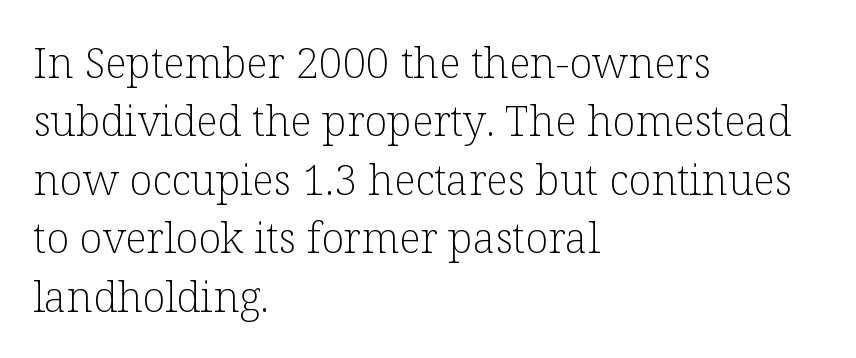
Q: Is the text bold? A: No.
Q: Is the text italic (slanted)? A: No, it is upright.
Q: Is the typeface a serif or a sans-serif typeface? A: Serif.
Q: Is the text underlined? A: No.
Q: How is the paragraph aligned? A: Left-aligned.
Q: Is the spacing between letters normal or unusually wide? A: Normal.
Q: Is the spacing between lines tight, normal or loose? A: Normal.
Q: Width (condensed, normal, or wide)? A: Normal.
Q: Stroke contrast? A: Low.
Q: x-height? A: Medium.
Q: Monospaced? A: No.
